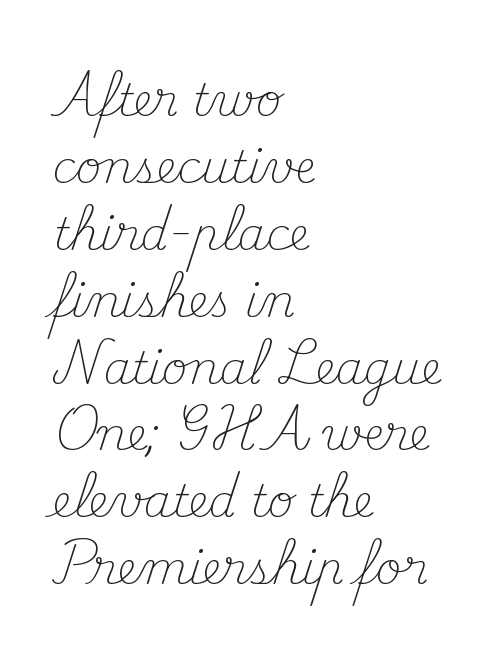
Q: Is the text bold? A: No.
Q: Is the text italic (slanted)? A: Yes.
Q: Is the typeface a serif or a sans-serif typeface? A: Serif.
Q: Is the text underlined? A: No.
Q: How is the paragraph aligned? A: Left-aligned.
Q: Is the spacing between letters normal or unusually wide? A: Normal.
Q: Is the spacing between lines tight, normal or loose? A: Normal.
Q: Width (condensed, normal, or wide)? A: Normal.
Q: Stroke contrast? A: Medium.
Q: x-height? A: Small.
Q: Monospaced? A: No.
